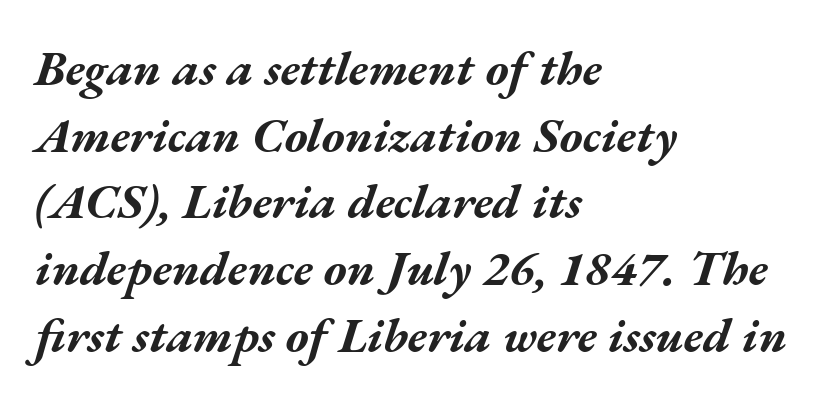
A typesetter would call this proportional, since set widths differ per character. A bare baseline throughout the passage. Visually the block forms a straight wall on the left and a jagged coastline on the right. What stands out about the letter spacing? Nothing — it is the standard amount.
